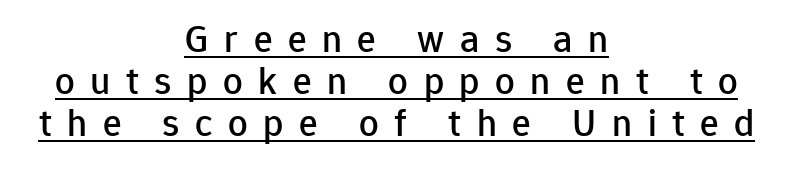
The lettering stays uniformly vertical, giving the passage a roman look. Typeset on center — no edge is straight. What kind of face is this? One without serifs — a sans. The horizontal fit of the characters is loose and conspicuously gappy. Each letter keeps its own natural width here, so spacing adapts to shape.
